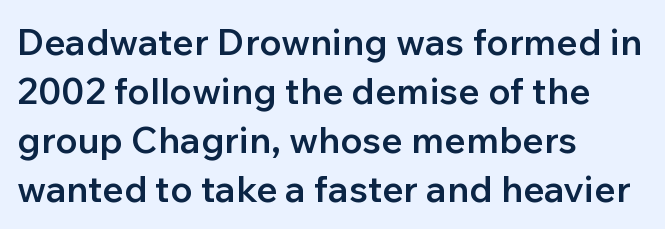
The image shows 37 px semibold sans-serif type, upright; set left-aligned, normal line spacing (1.32x), normal letter spacing, not underlined; low stroke contrast and a medium x-height.
